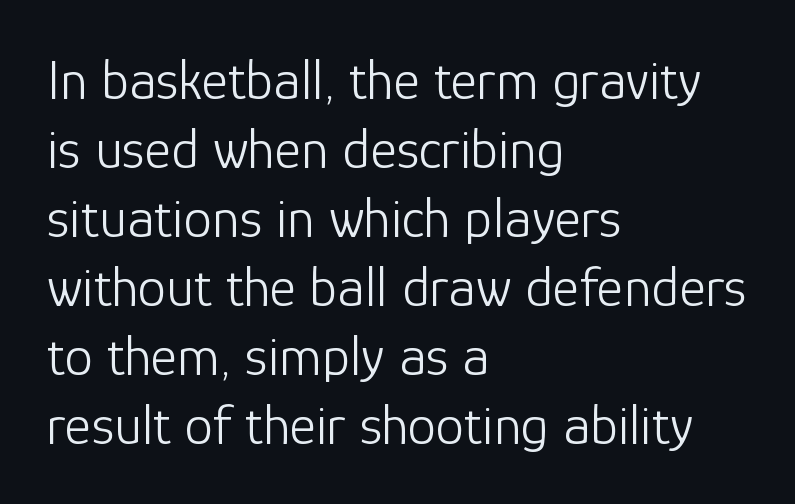
Reading down the block, your eye returns to a fixed left position each line. The type is set solid horizontally, with unmodified tracking. Nope, no serifs anywhere on these letters. Rule under the text: the space is simply empty. In terms of posture, this sample is upright.
